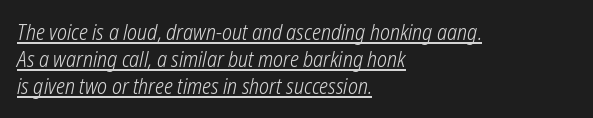
The image shows 21 px text type; set left-aligned, normal line spacing (1.28x), normal letter spacing, underlined.
